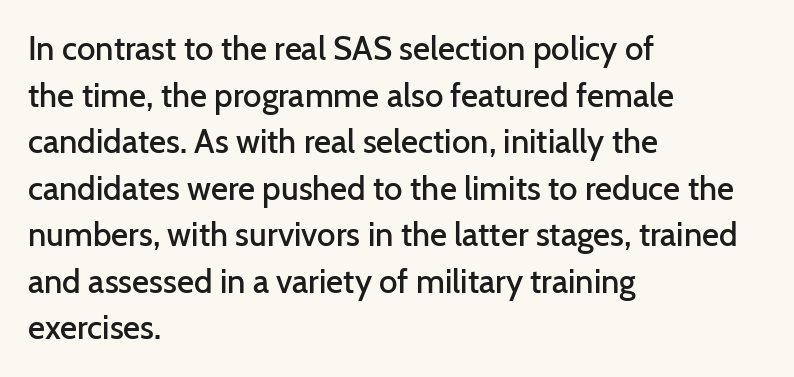
A somewhat darkened texture: the type is semibold rather than bold. Nope, not italic — everything's standing straight. Whoever set this chose a conventional vertical rhythm. The lines are quadded left. Bare-footed words on every line.
